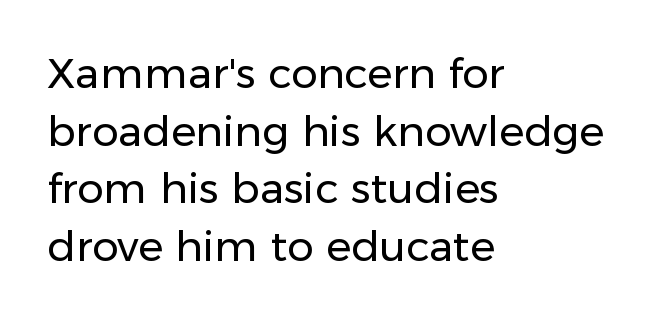
The image shows 42 px regular-weight sans-serif type, upright; set left-aligned, normal line spacing (1.37x), normal letter spacing, not underlined; low stroke contrast and a medium x-height.
